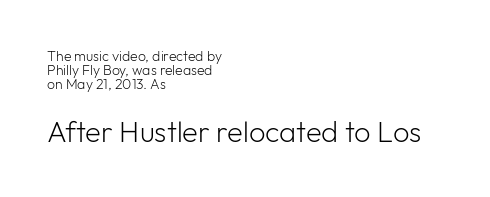
{"serif": "no", "italic": "no", "bold": "no", "weight": "light", "width": "normal", "stroke_contrast": "low", "x_height": "medium", "monospaced": "no", "underline": "no", "align": "left", "line_spacing": "tight", "line_spacing_ratio": 1.01, "letter_spacing": "normal", "letter_spacing_em": 0.0, "larger_block": "second", "size_ratio": 2.07, "glyph_px": 29}
